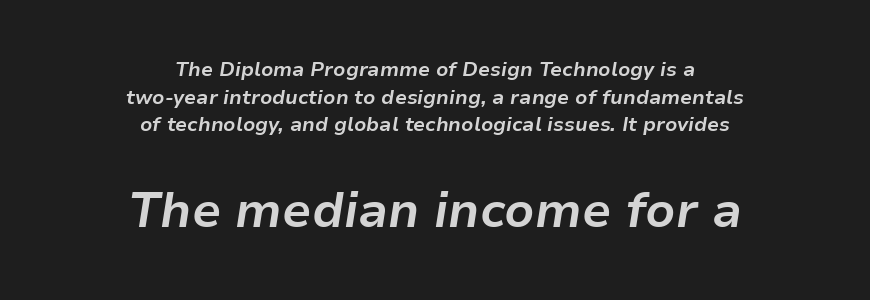
Yep, that's italic — everything's leaning. Character widths vary here, with narrow letters taking less room than wide ones. This rendering features lettering with no underline. Whoever set this made the second block the dominant, larger element.
